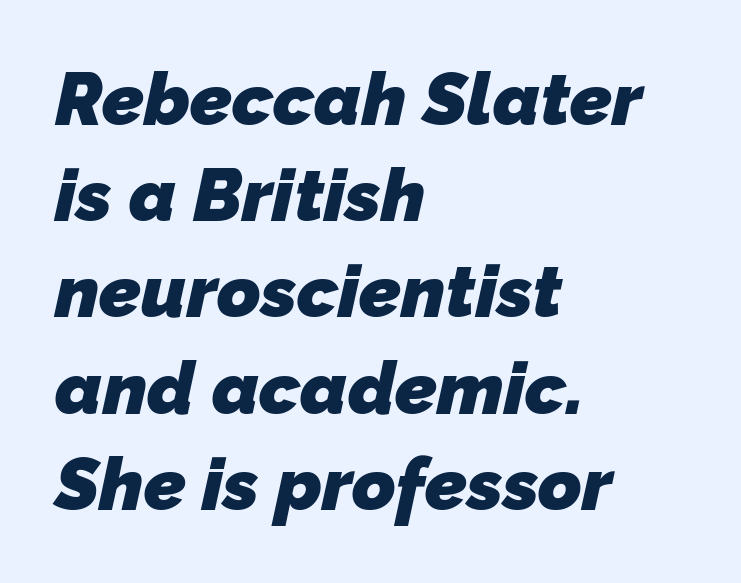
The image shows 74 px heavy sans-serif type; set left-aligned, normal line spacing (1.3x), normal letter spacing, not underlined; low stroke contrast and a medium x-height.
